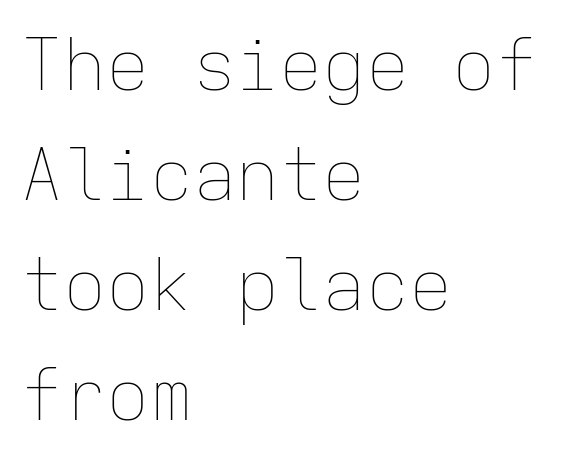
{"italic": "no", "bold": "no", "weight": "thin", "width": "normal", "stroke_contrast": "low", "x_height": "medium", "monospaced": "yes", "underline": "no", "align": "left", "line_spacing": "normal", "line_spacing_ratio": 1.53, "letter_spacing": "normal", "letter_spacing_em": 0.0, "glyph_px": 72}
